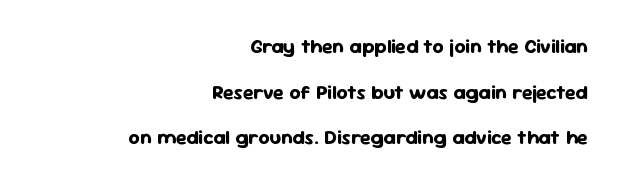
Q: Is the text bold? A: Yes.
Q: Is the text italic (slanted)? A: No, it is upright.
Q: Is the text underlined? A: No.
Q: How is the paragraph aligned? A: Right-aligned.
Q: Is the spacing between letters normal or unusually wide? A: Normal.
Q: Is the spacing between lines tight, normal or loose? A: Loose.
